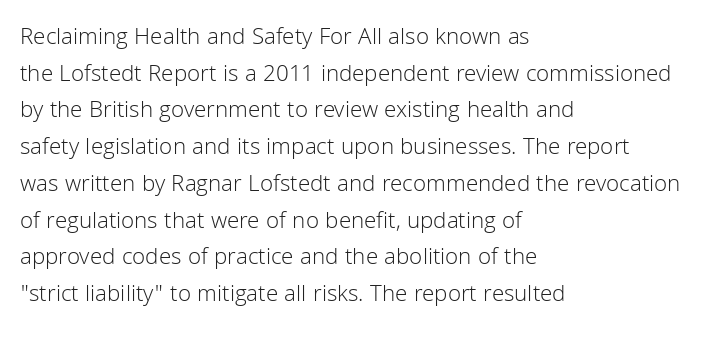
Standard letterfit; no display-style spreading of the glyphs. No chunkiness to these letters — they're not bold. This is roman type, the default non-slanted kind. Does the copy run flush right? No — it runs flush left.
